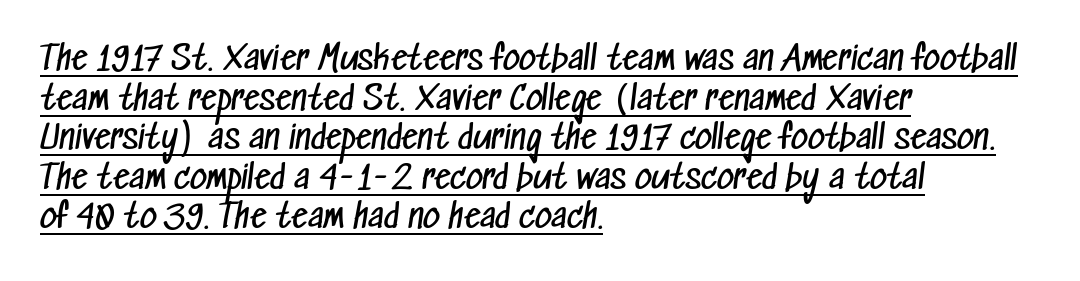
Q: Is the text bold? A: No.
Q: Is the typeface a serif or a sans-serif typeface? A: Sans-serif.
Q: Is the text underlined? A: Yes.
Q: How is the paragraph aligned? A: Left-aligned.
Q: Is the spacing between letters normal or unusually wide? A: Normal.
Q: Width (condensed, normal, or wide)? A: Condensed.
Q: Stroke contrast? A: Low.
Q: x-height? A: Medium.
Q: Monospaced? A: No.
